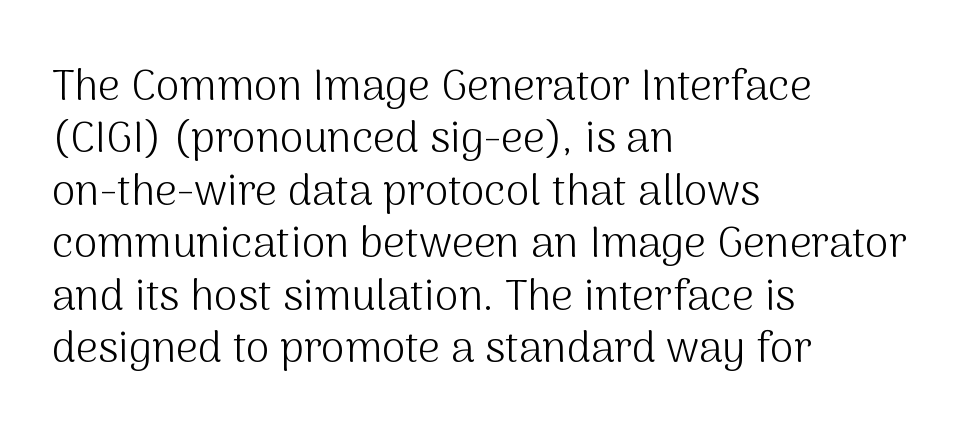
Q: Is the text bold? A: No.
Q: Is the text italic (slanted)? A: No, it is upright.
Q: Is the typeface a serif or a sans-serif typeface? A: Sans-serif.
Q: Is the text underlined? A: No.
Q: How is the paragraph aligned? A: Left-aligned.
Q: Is the spacing between letters normal or unusually wide? A: Normal.
Q: Width (condensed, normal, or wide)? A: Normal.
Q: Stroke contrast? A: Medium.
Q: x-height? A: Medium.
Q: Monospaced? A: No.
